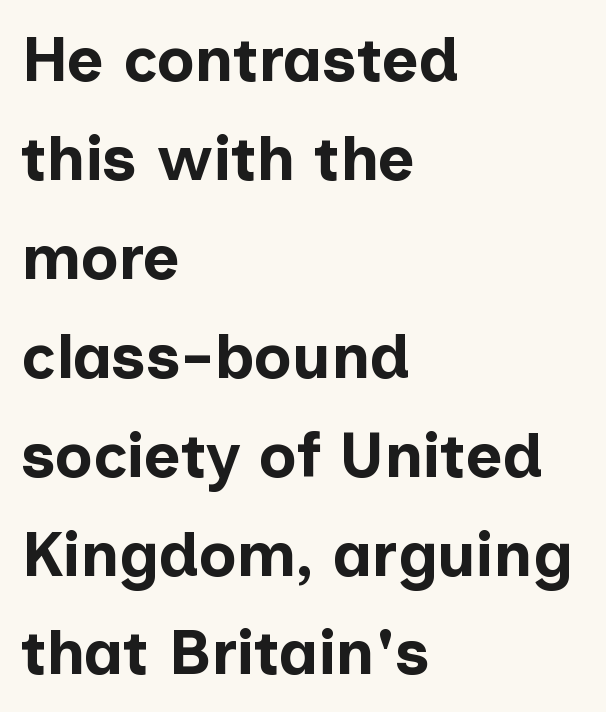
The image shows 63 px bold sans-serif type, upright; set left-aligned, normal line spacing (1.57x), normal letter spacing, not underlined; low stroke contrast and a medium x-height.
